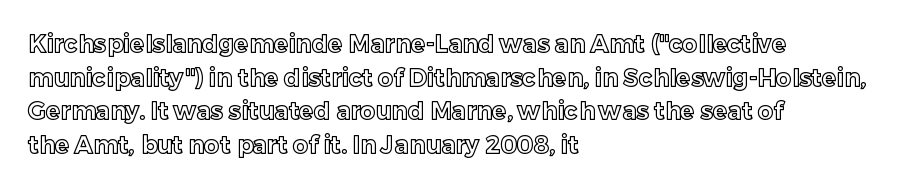
The image shows 24 px text type, upright; set left-aligned, normal line spacing (1.4x), normal letter spacing, not underlined.
